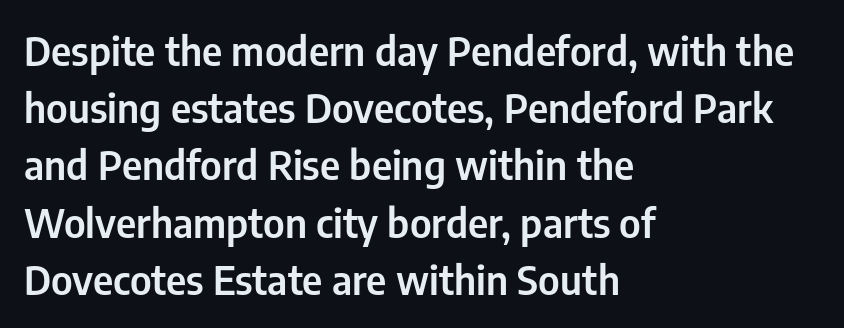
Q: Is the text italic (slanted)? A: No, it is upright.
Q: Is the typeface a serif or a sans-serif typeface? A: Sans-serif.
Q: Is the text underlined? A: No.
Q: How is the paragraph aligned? A: Left-aligned.
Q: Is the spacing between letters normal or unusually wide? A: Normal.
Q: Is the spacing between lines tight, normal or loose? A: Normal.
Q: Width (condensed, normal, or wide)? A: Condensed.
Q: Stroke contrast? A: Low.
Q: x-height? A: Medium.
Q: Monospaced? A: No.
